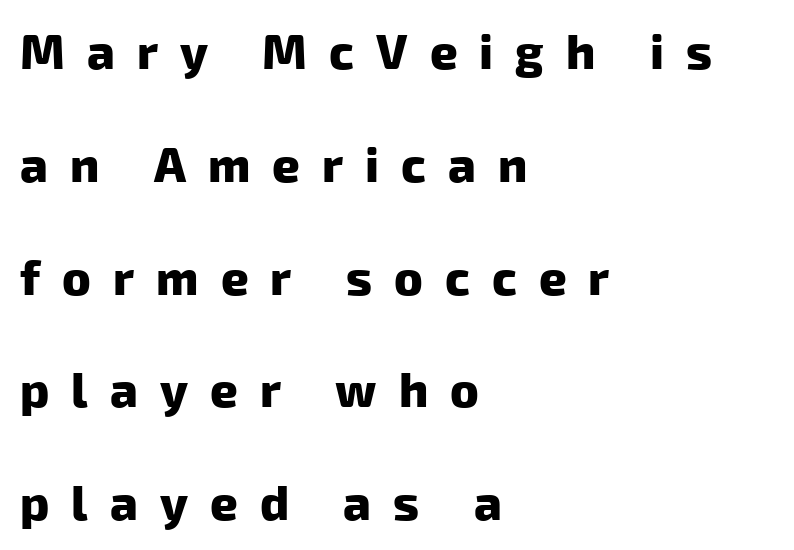
Q: Is the text bold? A: Yes.
Q: Is the typeface a serif or a sans-serif typeface? A: Sans-serif.
Q: Is the text underlined? A: No.
Q: How is the paragraph aligned? A: Left-aligned.
Q: Is the spacing between letters normal or unusually wide? A: Unusually wide.
Q: Is the spacing between lines tight, normal or loose? A: Loose.
Q: Width (condensed, normal, or wide)? A: Normal.
Q: Stroke contrast? A: Low.
Q: x-height? A: Medium.
Q: Monospaced? A: No.
